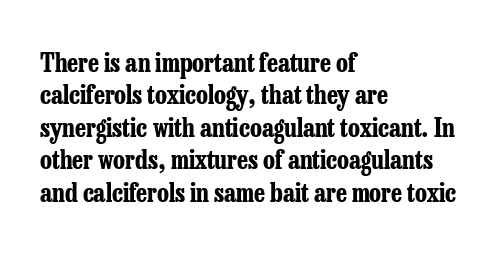
The image shows 25 px bold type, upright; set left-aligned, normal line spacing (1.3x), normal letter spacing, not underlined.
